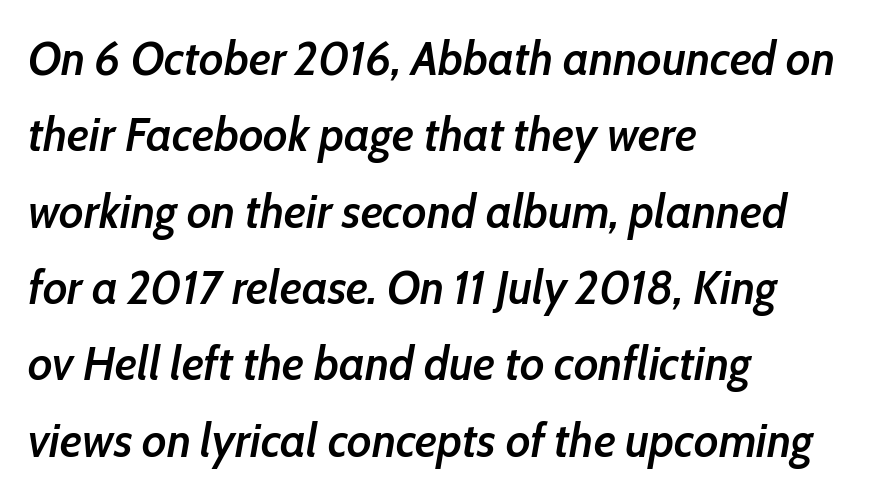
Q: Is the text bold? A: Semi-bold.
Q: Is the text italic (slanted)? A: Yes, it leans right by about 10 degrees.
Q: Is the text underlined? A: No.
Q: How is the paragraph aligned? A: Left-aligned.
Q: Is the spacing between letters normal or unusually wide? A: Normal.
Q: Is the spacing between lines tight, normal or loose? A: Normal.
Q: Width (condensed, normal, or wide)? A: Condensed.
Q: Stroke contrast? A: Low.
Q: x-height? A: Medium.
Q: Monospaced? A: No.
